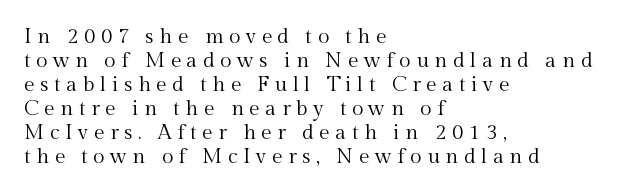
Is there any slant? The stems are plumb. The strokes are not fattened; the text isn't bold. Between one letter and the next there's a generous, obvious gap. The paragraph shown leans on its left margin. Vertical spacing — tight. The foot of each line stays bare and open.
